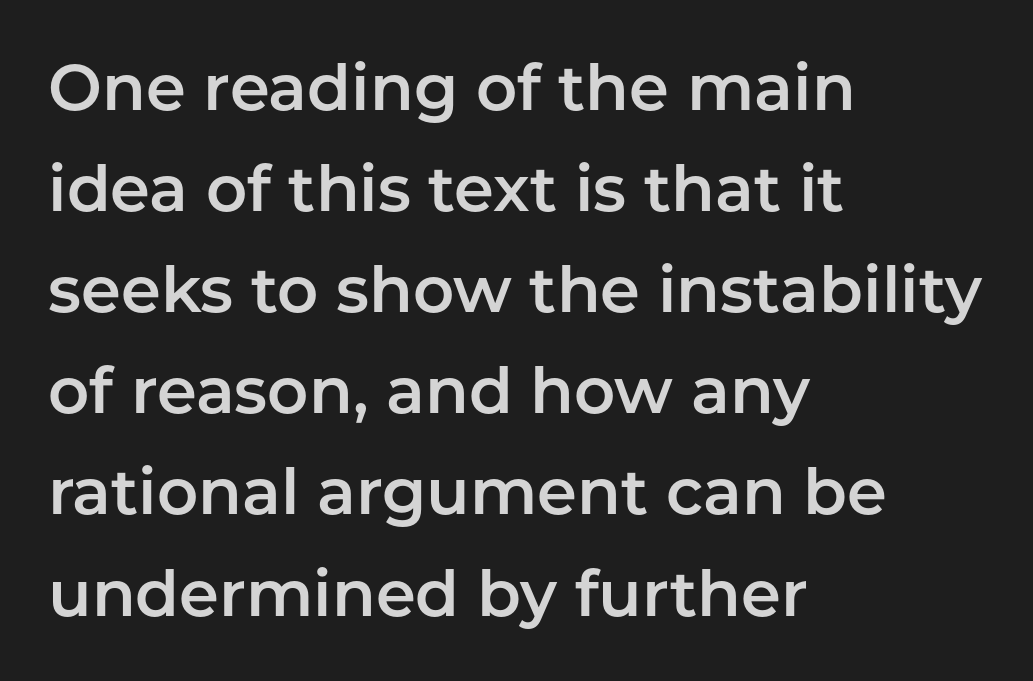
{"serif": "no", "italic": "no", "width": "normal", "stroke_contrast": "low", "x_height": "medium", "monospaced": "no", "underline": "no", "align": "left", "line_spacing": "normal", "line_spacing_ratio": 1.58, "letter_spacing": "normal", "letter_spacing_em": 0.0, "glyph_px": 64}
